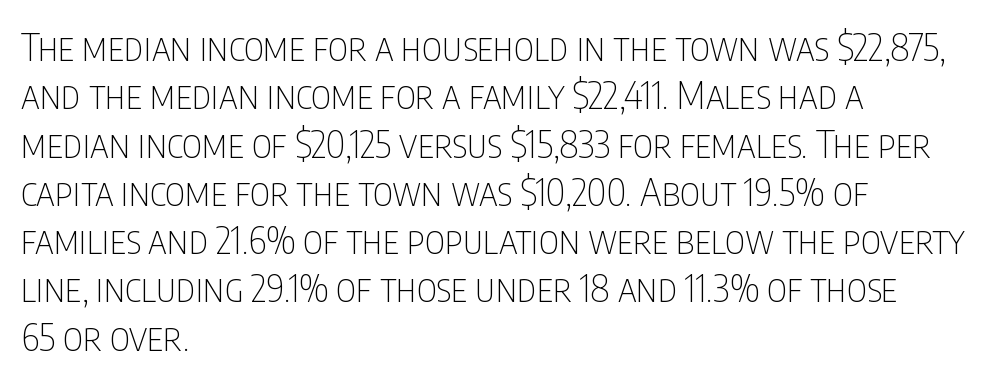
Q: Is the text bold? A: No.
Q: Is the text italic (slanted)? A: No, it is upright.
Q: Is the typeface a serif or a sans-serif typeface? A: Sans-serif.
Q: Is the text underlined? A: No.
Q: How is the paragraph aligned? A: Left-aligned.
Q: Is the spacing between letters normal or unusually wide? A: Normal.
Q: Is the spacing between lines tight, normal or loose? A: Normal.
Q: Width (condensed, normal, or wide)? A: Condensed.
Q: Stroke contrast? A: Low.
Q: x-height? A: Large.
Q: Monospaced? A: No.
